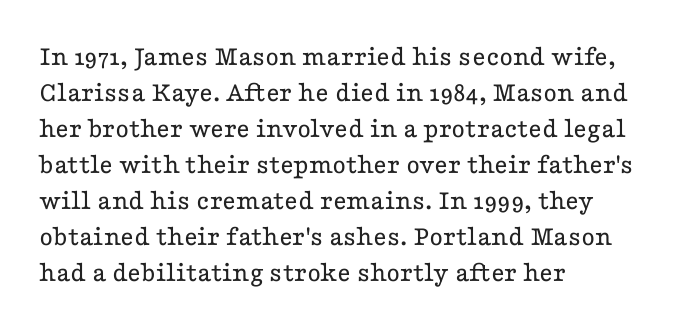
Q: Is the text bold? A: No.
Q: Is the text italic (slanted)? A: No, it is upright.
Q: Is the typeface a serif or a sans-serif typeface? A: Serif.
Q: Is the text underlined? A: No.
Q: How is the paragraph aligned? A: Left-aligned.
Q: Is the spacing between letters normal or unusually wide? A: Normal.
Q: Width (condensed, normal, or wide)? A: Wide.
Q: Stroke contrast? A: Low.
Q: x-height? A: Medium.
Q: Monospaced? A: No.
